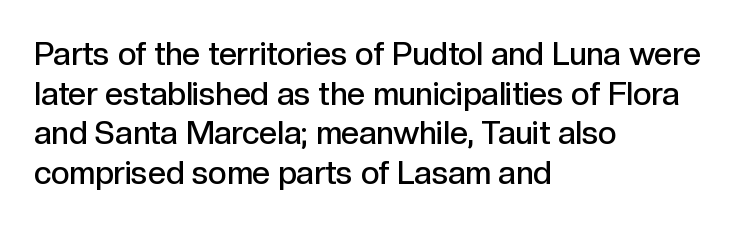
{"serif": "no", "italic": "no", "bold": "semi", "weight": "semibold", "width": "normal", "x_height": "medium", "monospaced": "no", "underline": "no", "align": "left", "line_spacing_ratio": 1.24, "letter_spacing": "normal", "letter_spacing_em": 0.0, "glyph_px": 32}
